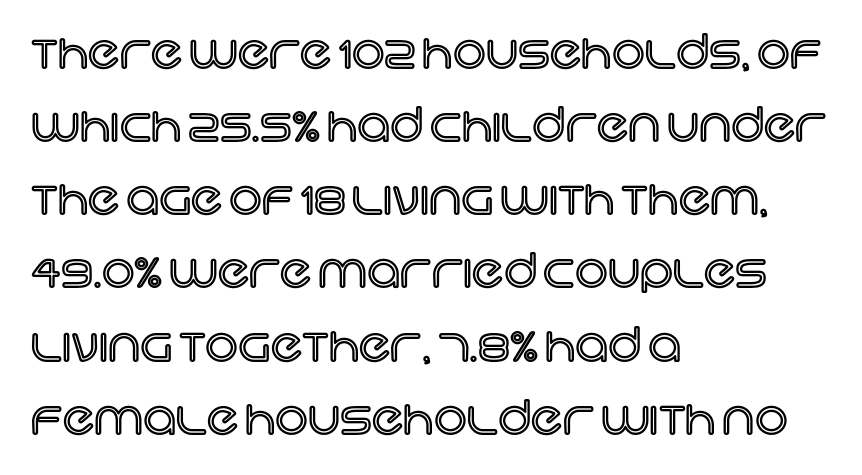
The image shows 46 px text type, upright; set left-aligned, normal line spacing (1.59x), normal letter spacing, not underlined; a large x-height.
